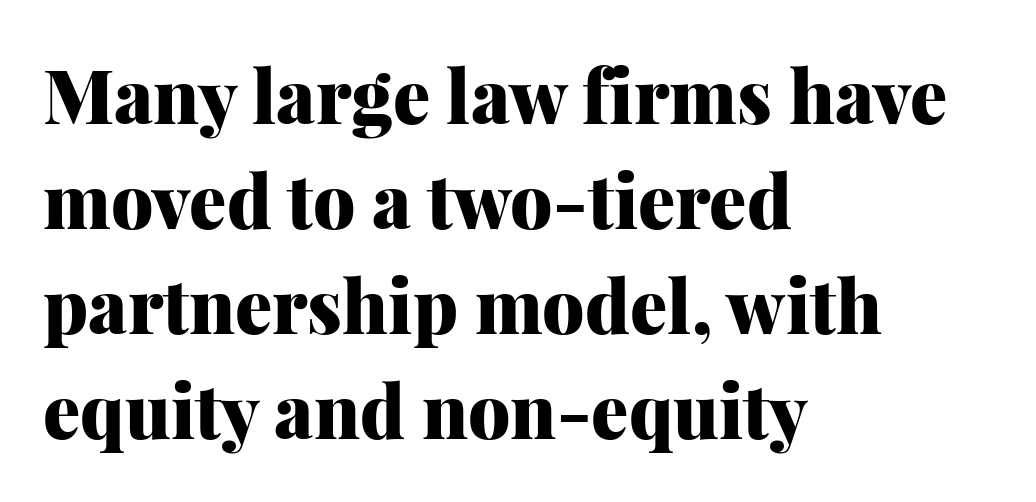
A typesetter would label this face a serif. A typesetter would call this zero additional tracking. The designer left line spacing at the default. The specimen reads as upright at a glance. Weight check: bold — yes, fully. Check the space under the baseline: it is left empty.
